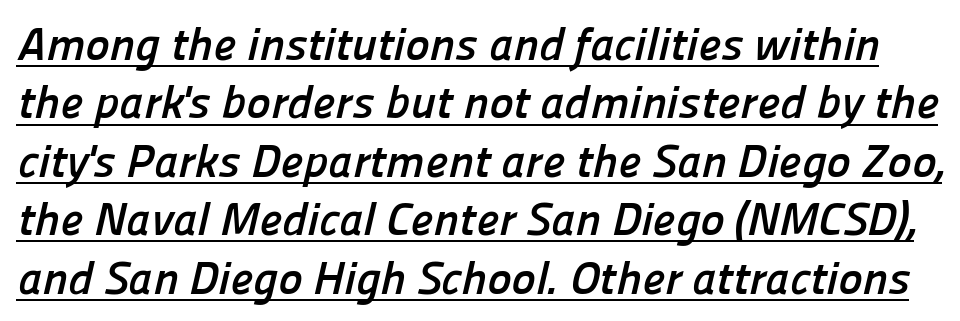
{"serif": "no", "bold": "yes", "weight": "semibold", "width": "normal", "stroke_contrast": "low", "x_height": "medium", "monospaced": "no", "underline": "yes", "line_spacing": "normal", "line_spacing_ratio": 1.27, "letter_spacing": "normal", "letter_spacing_em": 0.0, "glyph_px": 46}
